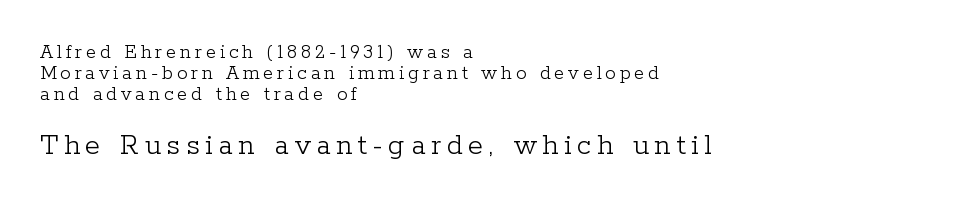
These lines huddle together more closely than default settings would place them. Ordinary non-slanted type is in use. Bigger letters appear in the bottom chunk; the top chunk is reduced. Do the characters align in a grid? No, the font is proportional.
